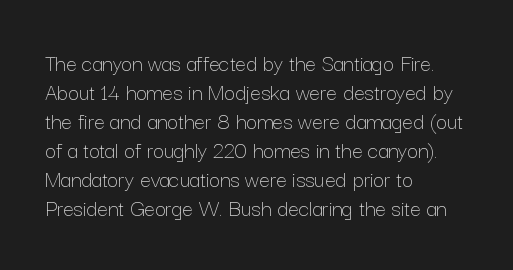
The strokes carry an ordinary text weight at most. Default kerning and tracking; the words read as compact shapes. The gap between lines stays unmarked. Does the lettering tilt? It doesn't — this is upright.
